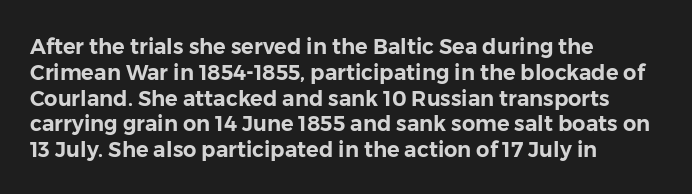
{"italic": "no", "underline": "no", "align": "left", "line_spacing_ratio": 1.23, "letter_spacing": "normal", "letter_spacing_em": 0.0, "glyph_px": 21}
